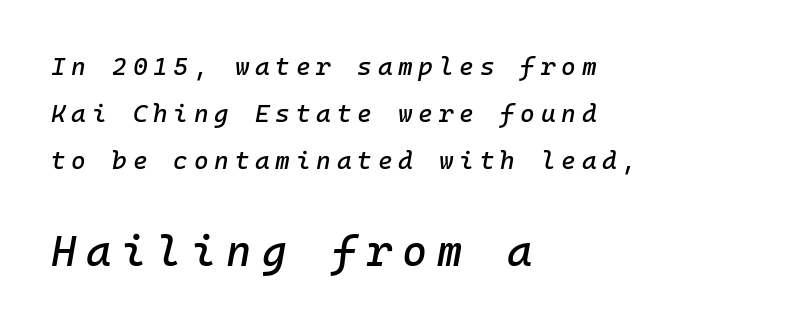
Just letters on the line, the space beneath them empty. Slanted lettering throughout. The designer gave the closing block more size than the opening block. Does extra space separate the letters? Yes, quite a lot of it.
